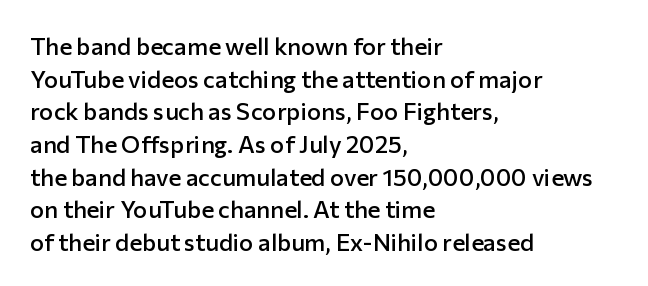
{"italic": "no", "bold": "semi", "underline": "no", "align": "left", "line_spacing": "normal", "line_spacing_ratio": 1.36, "letter_spacing": "normal", "letter_spacing_em": 0.0, "glyph_px": 24}
